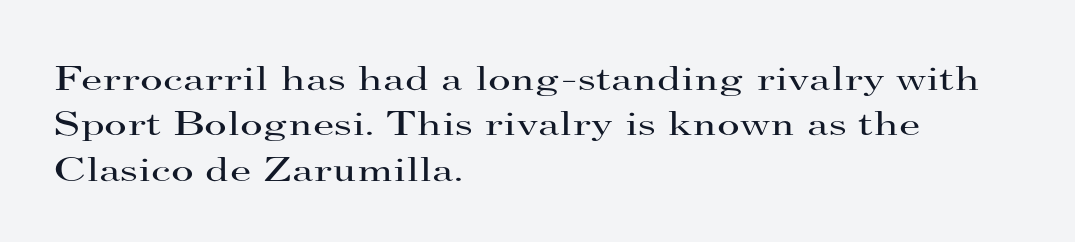
The letters advance in unequal steps, a hallmark of proportional type. The passage is arranged the way most books set body copy — flush left. Nothing heavy about these letters — not bold at all. Plain, unruled lines of type.
